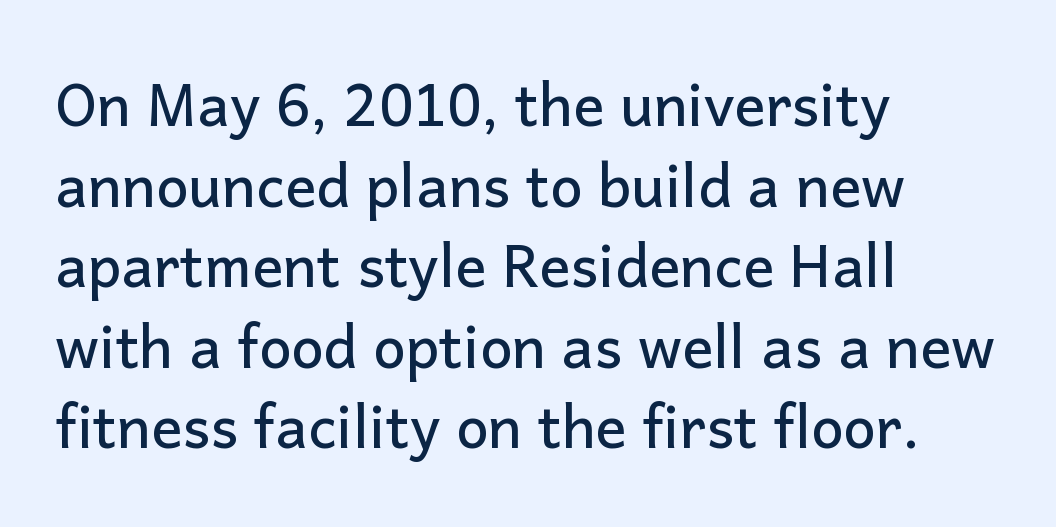
{"serif": "no", "italic": "no", "width": "normal", "stroke_contrast": "low", "x_height": "medium", "monospaced": "no", "underline": "no", "align": "left", "line_spacing": "normal", "line_spacing_ratio": 1.39, "letter_spacing": "normal", "letter_spacing_em": 0.0, "glyph_px": 58}
